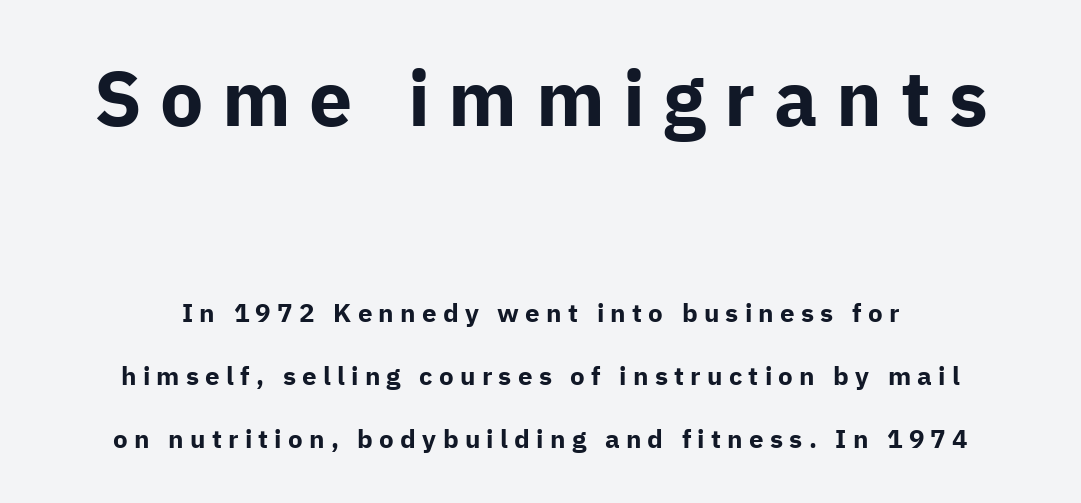
The image shows 77 px bold sans-serif type, upright; set centered, loose line spacing (2.42x), unusually wide letter spacing (+0.24 em), not underlined; the first (top) block is 2.96x larger; low stroke contrast and a medium x-height.
